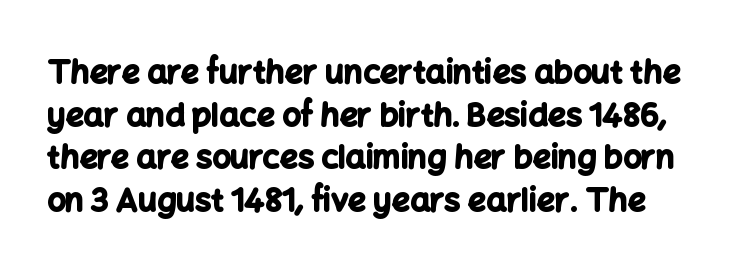
The image shows 32 px bold sans-serif type, upright; set normal line spacing (1.33x), normal letter spacing, not underlined; low stroke contrast and a medium x-height.
